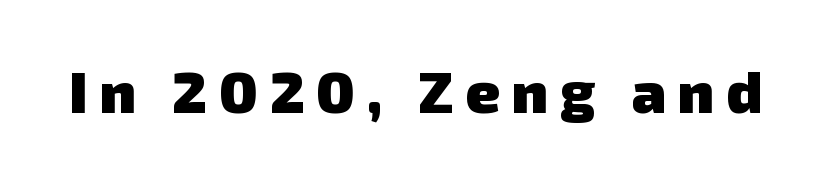
{"serif": "no", "bold": "yes", "weight": "heavy", "width": "normal", "stroke_contrast": "low", "x_height": "medium", "monospaced": "no", "underline": "no", "letter_spacing": "wide", "letter_spacing_em": 0.21, "glyph_px": 58}
